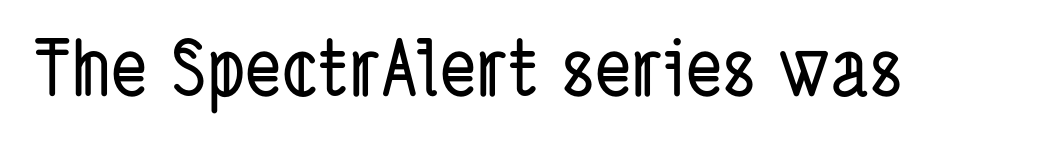
The specimen omits any rule beneath the text block's lines. This rendering employs a face without finishing strokes, i.e., a sans-serif. Nobody touched the tracking dial on this one. The rendering uses natural spacing where letterforms have individual widths.
